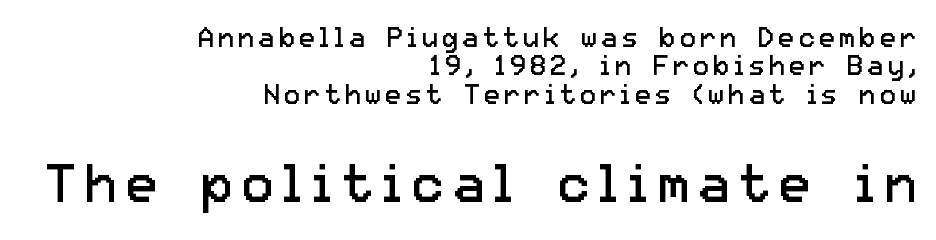
Observe the absence of serifs on each vertical stroke in this sample. Here the designer chose a conventional face with non-uniform glyph widths. These lines were composed using upright roman letters. The passage shown is not bold in any degree. Baseline-to-baseline distance is barely more than the letter height. Size hierarchy here favors the trailing block over the leading one.
